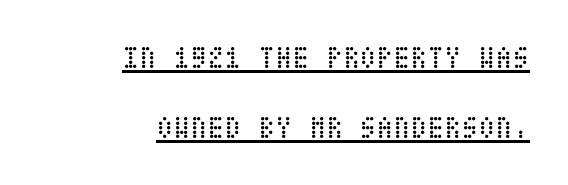
The image shows 31 px regular-weight, condensed type, upright; set right-aligned, loose line spacing (2.26x), normal letter spacing, underlined; low stroke contrast and a large x-height.
